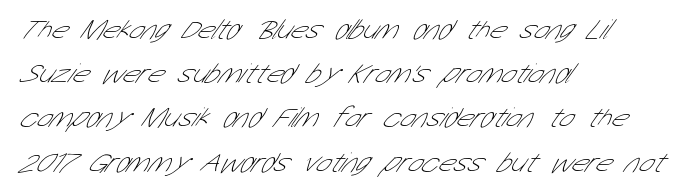
{"serif": "no", "bold": "no", "weight": "thin", "width": "condensed", "stroke_contrast": "low", "x_height": "medium", "monospaced": "no", "underline": "no", "align": "left", "line_spacing": "normal", "line_spacing_ratio": 1.58, "letter_spacing": "normal", "letter_spacing_em": 0.0, "glyph_px": 28}
